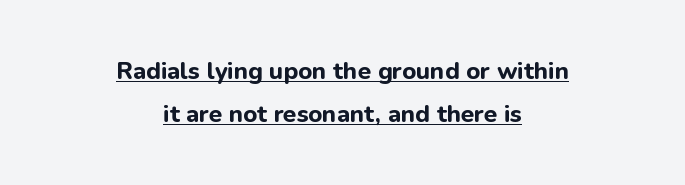
The paragraph has two soft edges and a firm central axis. Each glyph is drawn with heavy, bold strokes. Each word holds together tightly as a unit, with standard inter-letter gaps. Like a heading marked for emphasis, these lines bear an underscore. The typography opts for an upright posture over an oblique one.
